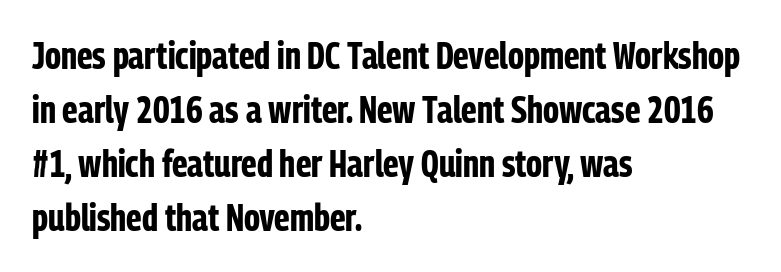
Q: Is the text bold? A: Yes.
Q: Is the text italic (slanted)? A: No, it is upright.
Q: Is the typeface a serif or a sans-serif typeface? A: Sans-serif.
Q: Is the text underlined? A: No.
Q: How is the paragraph aligned? A: Left-aligned.
Q: Is the spacing between letters normal or unusually wide? A: Normal.
Q: Is the spacing between lines tight, normal or loose? A: Normal.
Q: Width (condensed, normal, or wide)? A: Condensed.
Q: Stroke contrast? A: Low.
Q: x-height? A: Medium.
Q: Monospaced? A: No.
